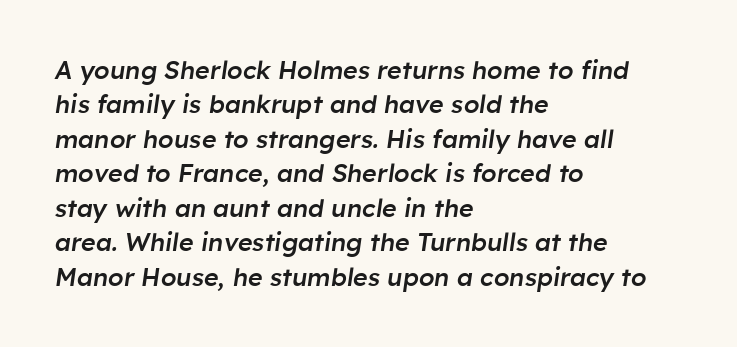
{"italic": "yes", "lean": "right", "slant_degrees": 8, "bold": "semi", "underline": "no", "align": "left", "line_spacing": "normal", "line_spacing_ratio": 1.38, "letter_spacing": "normal", "letter_spacing_em": 0.0, "glyph_px": 25}
